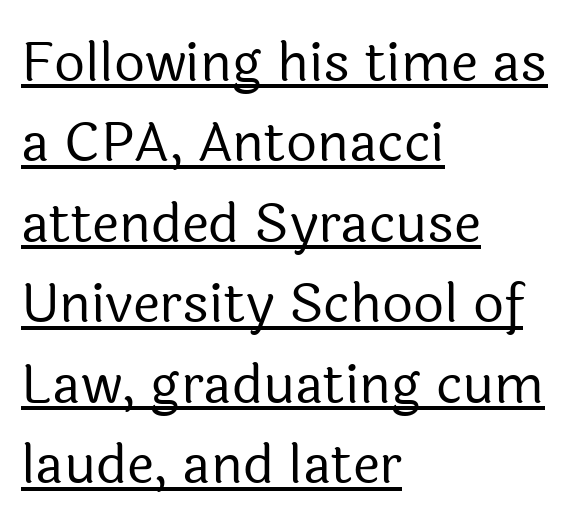
{"serif": "no", "italic": "no", "bold": "no", "weight": "regular", "width": "normal", "x_height": "medium", "monospaced": "no", "underline": "yes", "align": "left", "line_spacing": "normal", "line_spacing_ratio": 1.49, "letter_spacing": "normal", "letter_spacing_em": 0.0, "glyph_px": 54}
